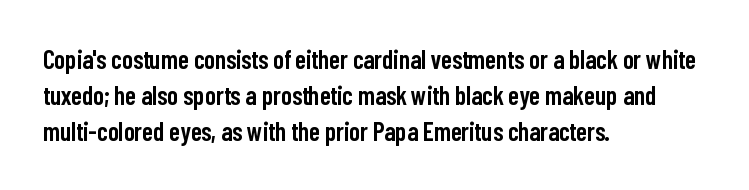
{"italic": "no", "bold": "semi", "underline": "no", "align": "left", "line_spacing": "normal", "line_spacing_ratio": 1.38, "letter_spacing": "normal", "letter_spacing_em": 0.0, "glyph_px": 26}
